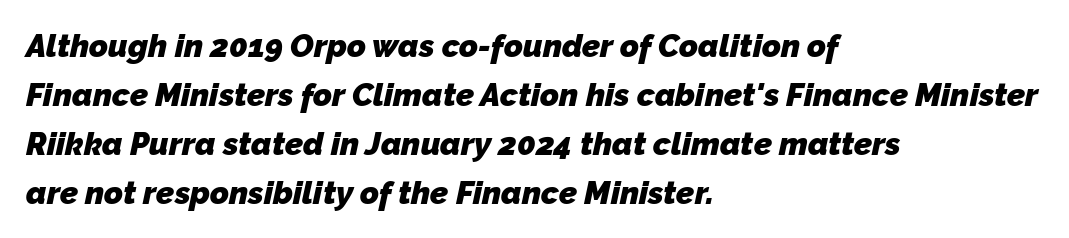
The image shows 32 px heavy sans-serif type; set left-aligned, normal line spacing (1.53x), normal letter spacing, not underlined; low stroke contrast and a medium x-height.
